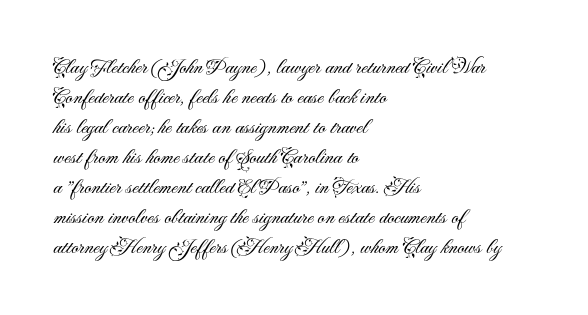
Q: Is the text bold? A: No.
Q: Is the text italic (slanted)? A: Yes.
Q: Is the text underlined? A: No.
Q: How is the paragraph aligned? A: Left-aligned.
Q: Is the spacing between letters normal or unusually wide? A: Normal.
Q: Is the spacing between lines tight, normal or loose? A: Normal.
